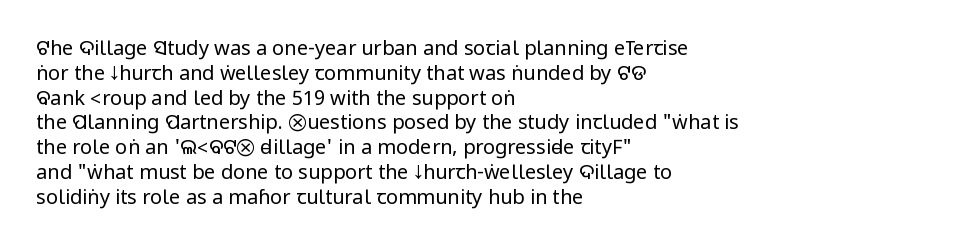
Each stroke keeps to a modest, everyday thickness or less. The type is set solid horizontally, with unmodified tracking. Italic: no, the glyphs are upright roman. In CSS terms this would be text-align: left.
